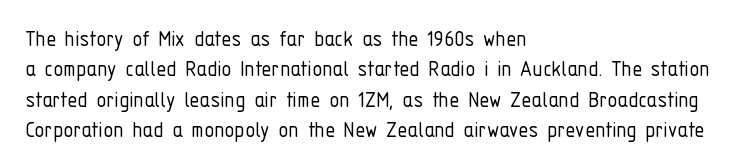
Nope, not italic — everything's standing straight. Only glyphs here, with clear space below each row. Leftover space on each line is placed entirely after the last word. The gaps between neighbouring characters are ordinary and unremarkable. A light-to-regular cut is what we see here.
